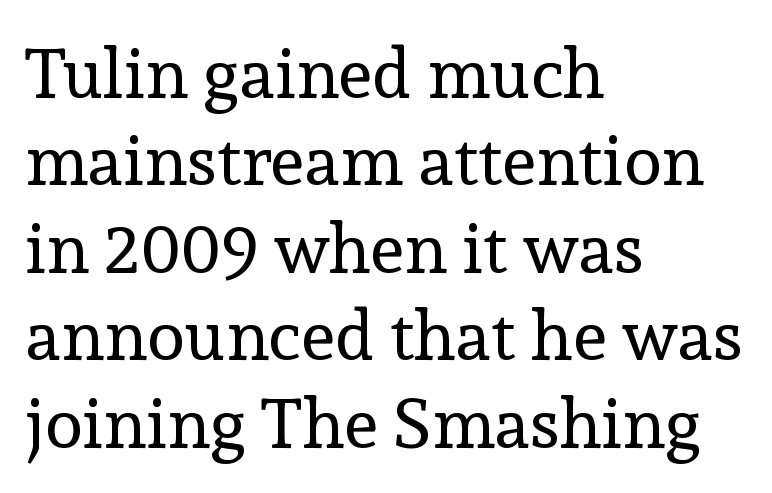
Q: Is the text bold? A: No.
Q: Is the text italic (slanted)? A: No, it is upright.
Q: Is the typeface a serif or a sans-serif typeface? A: Serif.
Q: Is the text underlined? A: No.
Q: How is the paragraph aligned? A: Left-aligned.
Q: Is the spacing between letters normal or unusually wide? A: Normal.
Q: Is the spacing between lines tight, normal or loose? A: Normal.
Q: Width (condensed, normal, or wide)? A: Normal.
Q: x-height? A: Medium.
Q: Monospaced? A: No.
